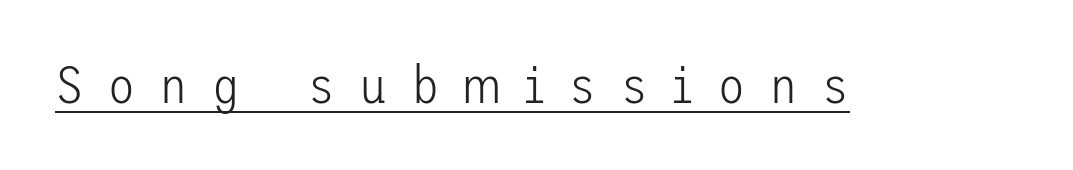
{"serif": "no", "italic": "no", "bold": "no", "weight": "light", "width": "normal", "stroke_contrast": "low", "x_height": "medium", "underline": "yes", "letter_spacing": "wide", "letter_spacing_em": 0.45, "glyph_px": 52}
